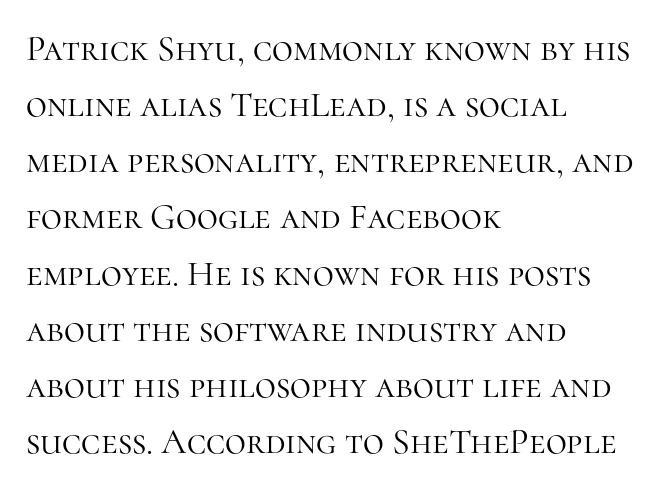
The image shows 36 px light serif type, upright; set left-aligned, normal line spacing (1.56x), normal letter spacing, not underlined; high stroke contrast and a medium x-height.
